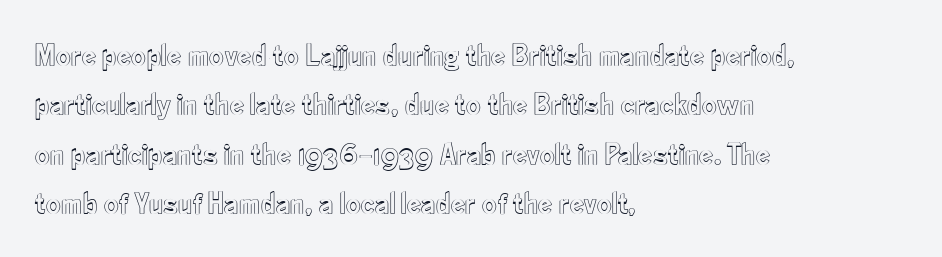
Q: Is the text italic (slanted)? A: No, it is upright.
Q: Is the text underlined? A: No.
Q: How is the paragraph aligned? A: Left-aligned.
Q: Is the spacing between letters normal or unusually wide? A: Normal.
Q: Is the spacing between lines tight, normal or loose? A: Normal.
Q: Width (condensed, normal, or wide)? A: Condensed.
Q: x-height? A: Small.
Q: Monospaced? A: No.
